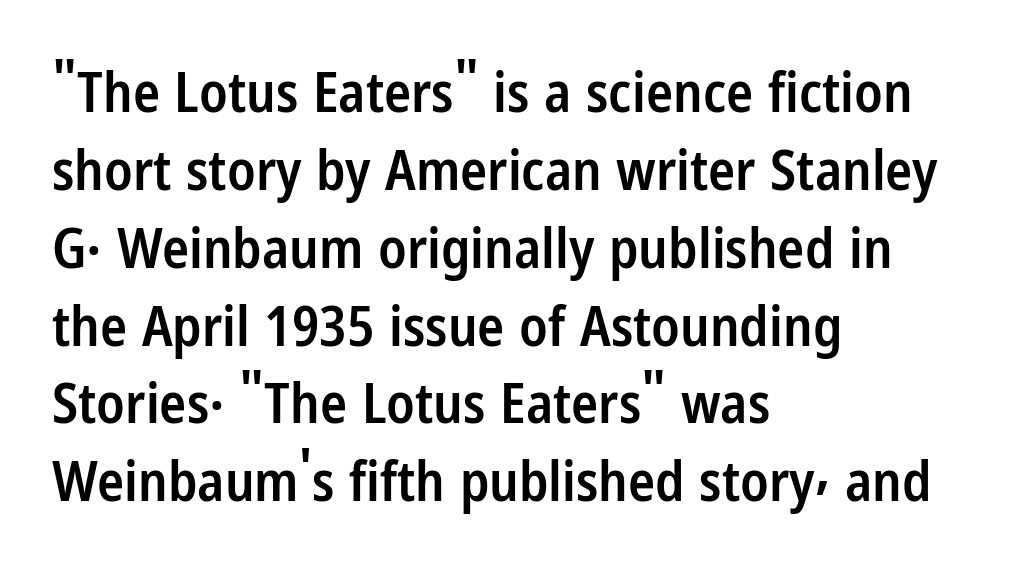
These lines stack with their left ends in a neat column. Is this a sans? Yes — the strokes have no serifs. The strip under each line holds only bare page. Looks like regular typesetting: each glyph gets only the width it needs. Tall strokes in this sample are plumb rather than angled. Quick note: interline space is typical.
